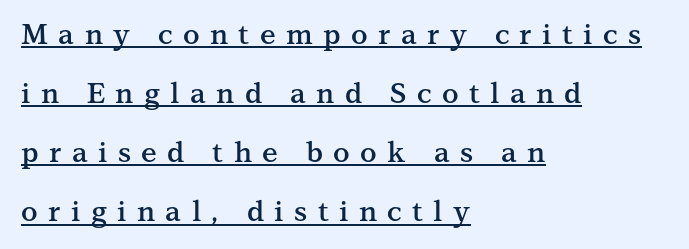
Q: Is the text bold? A: Semi-bold.
Q: Is the text italic (slanted)? A: No, it is upright.
Q: Is the typeface a serif or a sans-serif typeface? A: Serif.
Q: Is the text underlined? A: Yes.
Q: How is the paragraph aligned? A: Left-aligned.
Q: Is the spacing between letters normal or unusually wide? A: Unusually wide.
Q: Is the spacing between lines tight, normal or loose? A: Loose.
Q: Width (condensed, normal, or wide)? A: Normal.
Q: Stroke contrast? A: Medium.
Q: x-height? A: Medium.
Q: Monospaced? A: No.
